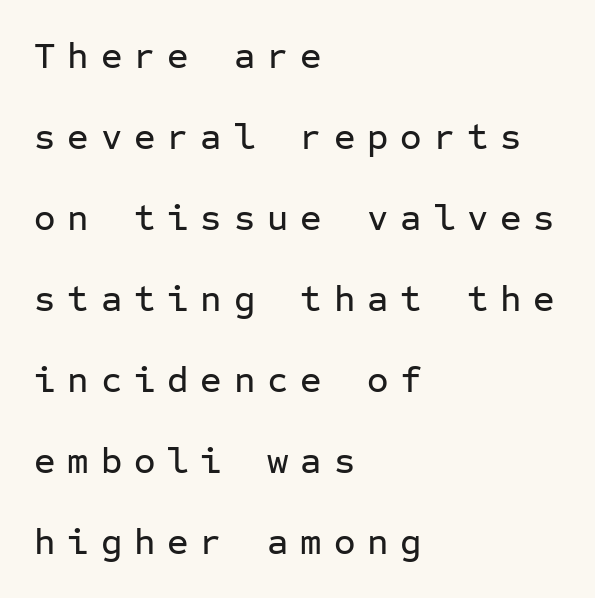
Vertical strokes here are truly vertical. The strip under each line holds only bare page. The passage is arranged the way most books set body copy — flush left. The passage shown is typeset with a sans-serif family. Caption: expanded tracking, letters set apart. These lines stand farther apart than default settings would place them.
